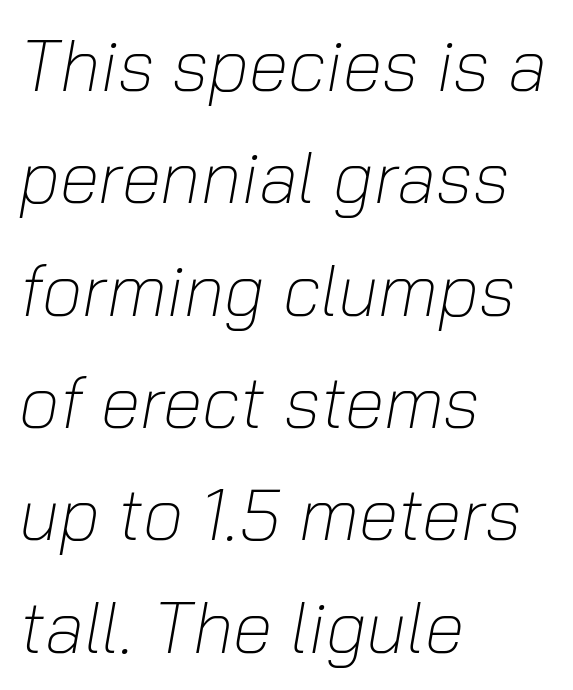
The image shows 72 px light type, italic (leaning right); set left-aligned, normal line spacing (1.56x), normal letter spacing, not underlined; low stroke contrast and a medium x-height.
